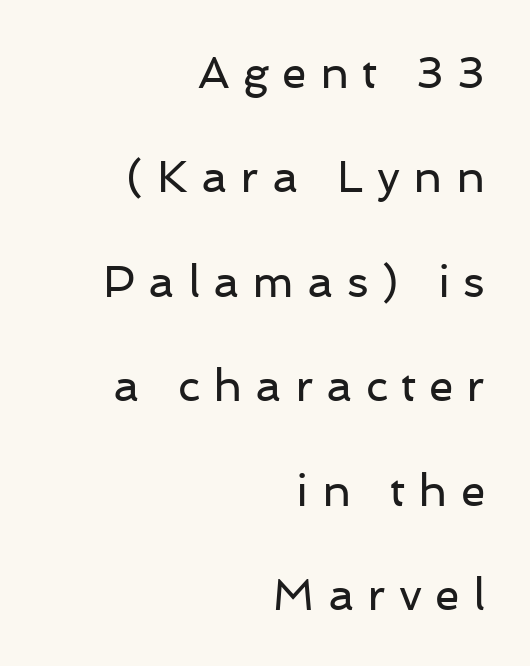
Q: Is the text bold? A: No.
Q: Is the text italic (slanted)? A: No, it is upright.
Q: Is the typeface a serif or a sans-serif typeface? A: Sans-serif.
Q: Is the text underlined? A: No.
Q: How is the paragraph aligned? A: Right-aligned.
Q: Is the spacing between letters normal or unusually wide? A: Unusually wide.
Q: Is the spacing between lines tight, normal or loose? A: Loose.
Q: Width (condensed, normal, or wide)? A: Normal.
Q: Stroke contrast? A: Low.
Q: x-height? A: Medium.
Q: Monospaced? A: No.
